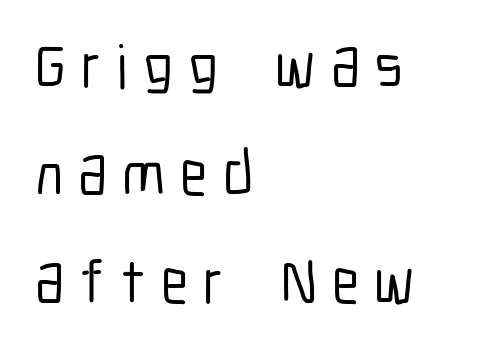
Q: Is the text italic (slanted)? A: No, it is upright.
Q: Is the typeface a serif or a sans-serif typeface? A: Sans-serif.
Q: Is the text underlined? A: No.
Q: How is the paragraph aligned? A: Left-aligned.
Q: Is the spacing between letters normal or unusually wide? A: Unusually wide.
Q: Width (condensed, normal, or wide)? A: Condensed.
Q: Stroke contrast? A: Low.
Q: x-height? A: Medium.
Q: Monospaced? A: No.
